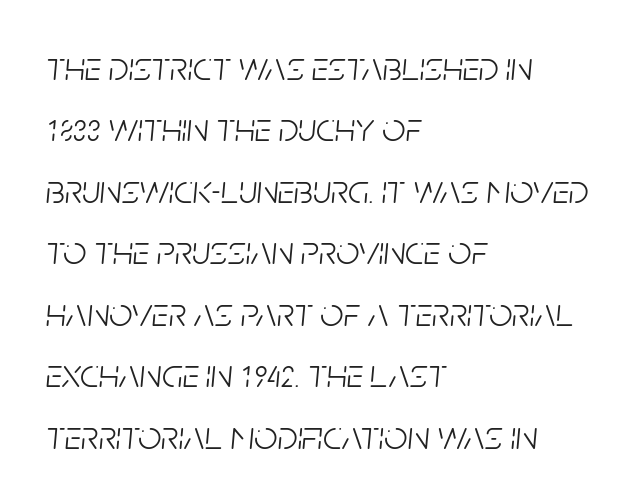
{"italic": "yes", "lean": "right", "slant_degrees": 5, "bold": "no", "weight": "light", "width": "condensed", "stroke_contrast": "low", "x_height": "large", "monospaced": "no", "underline": "no", "align": "left", "line_spacing": "normal", "line_spacing_ratio": 1.5, "letter_spacing": "normal", "letter_spacing_em": 0.0, "glyph_px": 41}
